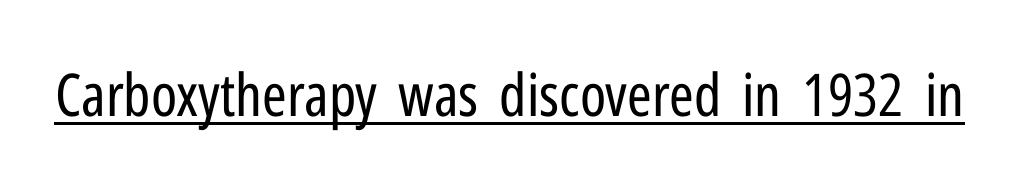
Q: Is the text bold? A: No.
Q: Is the text italic (slanted)? A: No, it is upright.
Q: Is the typeface a serif or a sans-serif typeface? A: Sans-serif.
Q: Is the text underlined? A: Yes.
Q: Is the spacing between letters normal or unusually wide? A: Normal.
Q: Width (condensed, normal, or wide)? A: Condensed.
Q: Stroke contrast? A: Low.
Q: x-height? A: Medium.
Q: Monospaced? A: No.
